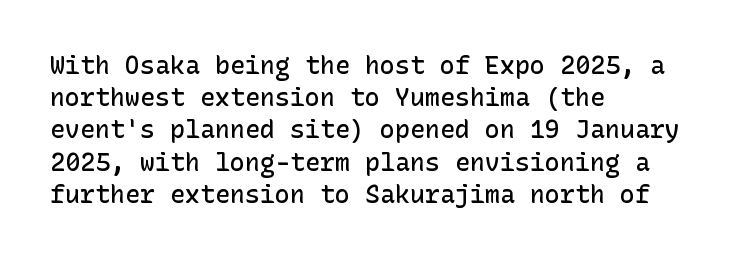
Typesetter's note: demi weight, one step under bold. What's the leading like? Ordinary, nothing unusual. Observe the ordinary spacing: letters are neighbours, not strangers. Anything drawn beneath the words? Only blank space.
